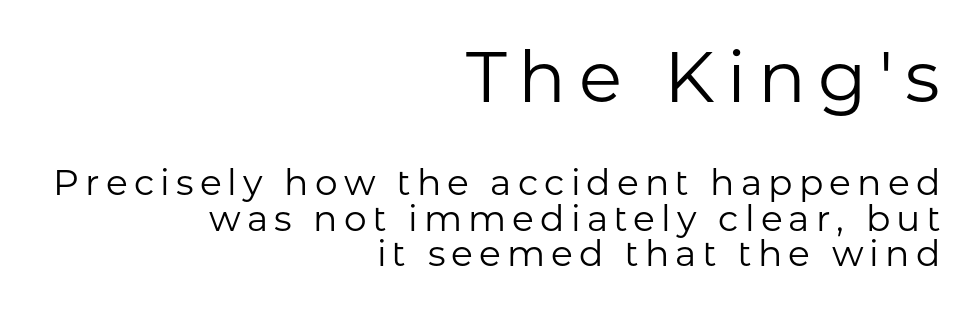
Q: Is the text bold? A: No.
Q: Is the text italic (slanted)? A: No, it is upright.
Q: Is the typeface a serif or a sans-serif typeface? A: Sans-serif.
Q: Is the text underlined? A: No.
Q: How is the paragraph aligned? A: Right-aligned.
Q: Is the spacing between lines tight, normal or loose? A: Tight.
Q: Which block of text is set in a larger size, the first (top) or the second (bottom)? A: The first (top) one.
Q: Width (condensed, normal, or wide)? A: Normal.
Q: Stroke contrast? A: Low.
Q: x-height? A: Medium.
Q: Monospaced? A: No.
